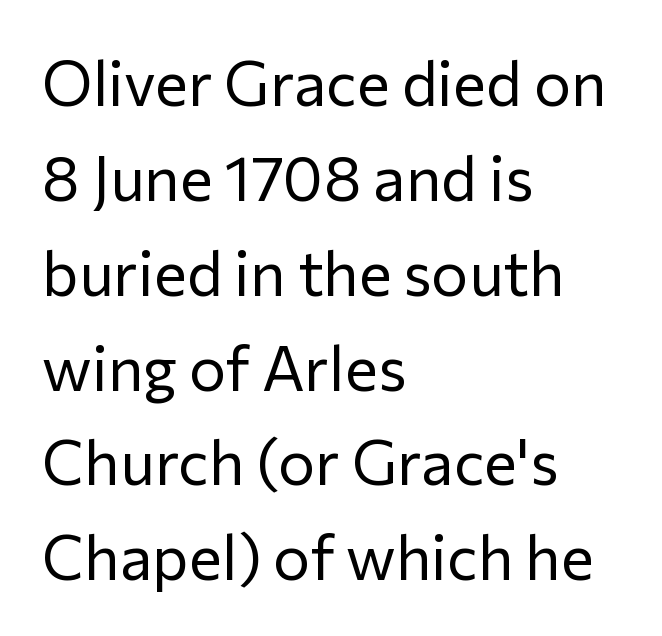
The image shows 62 px regular-weight sans-serif type, upright; set left-aligned, normal line spacing (1.53x), normal letter spacing, not underlined; low stroke contrast and a medium x-height.
